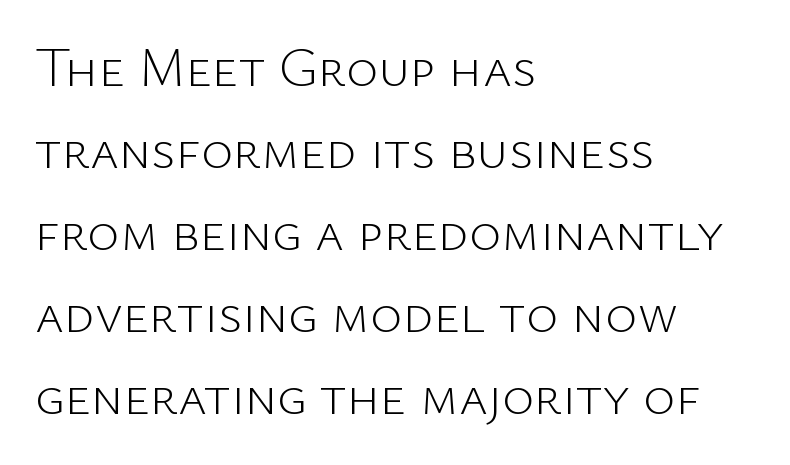
Type style note: lacks serifs. Standard letterfit; no display-style spreading of the glyphs. The space between consecutive lines is moderate. The passage shown is typed in a proportional face where columns would drift. The ragged edge is on the right, which tells us the setting is flush left.
